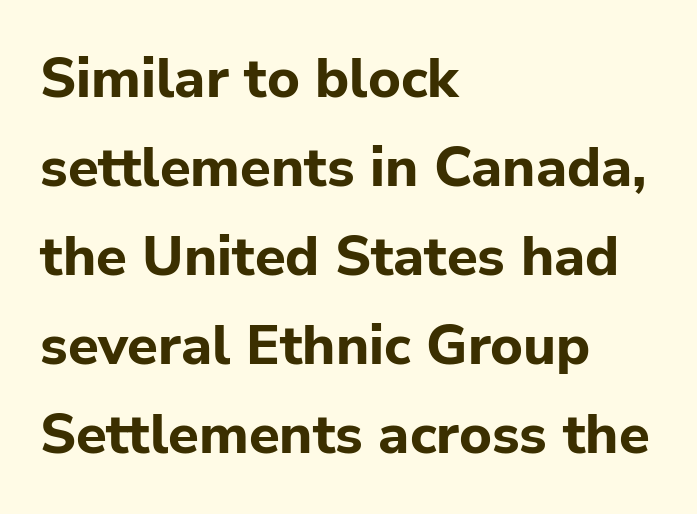
The characters display no serif detailing; their extremities are plain. Is this a fixed-width face? No — the glyphs have proportional, varying widths. Descenders hang freely into open space. Tall strokes in this sample are plumb rather than angled.
